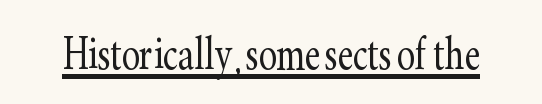
{"serif": "yes", "italic": "no", "bold": "no", "weight": "light", "width": "condensed", "stroke_contrast": "low", "x_height": "small", "monospaced": "no", "underline": "yes", "letter_spacing": "normal", "letter_spacing_em": 0.0, "glyph_px": 54}
